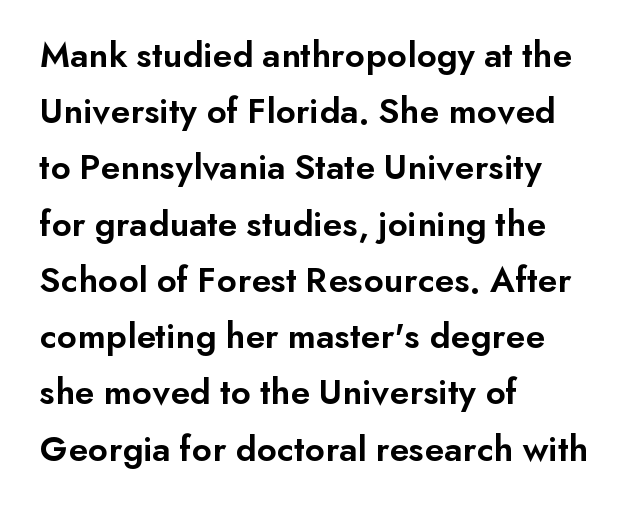
Q: Is the text bold? A: Semi-bold.
Q: Is the text italic (slanted)? A: No, it is upright.
Q: Is the typeface a serif or a sans-serif typeface? A: Sans-serif.
Q: Is the text underlined? A: No.
Q: How is the paragraph aligned? A: Left-aligned.
Q: Is the spacing between letters normal or unusually wide? A: Normal.
Q: Is the spacing between lines tight, normal or loose? A: Normal.
Q: Width (condensed, normal, or wide)? A: Normal.
Q: Stroke contrast? A: Low.
Q: x-height? A: Small.
Q: Monospaced? A: No.
